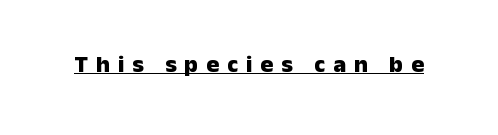
{"italic": "no", "bold": "yes", "underline": "yes", "letter_spacing": "wide", "letter_spacing_em": 0.33, "glyph_px": 24}
